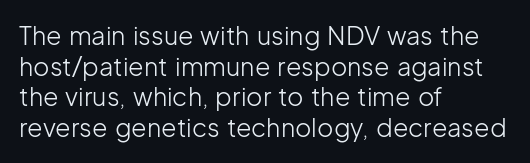
The image shows 25 px text type, upright; set left-aligned, line spacing 1.23x, normal letter spacing, not underlined.
